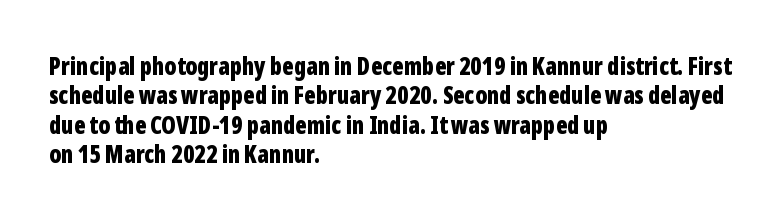
Q: Is the text bold? A: Yes.
Q: Is the text italic (slanted)? A: No, it is upright.
Q: Is the text underlined? A: No.
Q: How is the paragraph aligned? A: Left-aligned.
Q: Is the spacing between letters normal or unusually wide? A: Normal.
